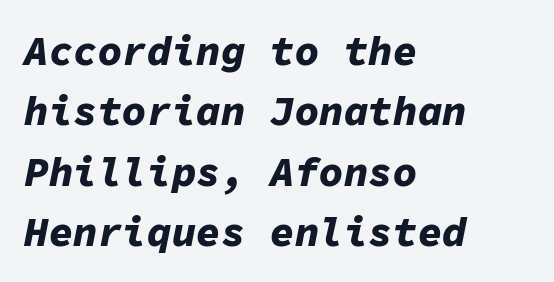
{"italic": "yes", "lean": "right", "slant_degrees": 11, "bold": "yes", "weight": "bold", "width": "normal", "stroke_contrast": "low", "x_height": "medium", "monospaced": "yes", "underline": "no", "align": "left", "line_spacing": "normal", "line_spacing_ratio": 1.47, "letter_spacing": "normal", "letter_spacing_em": 0.0, "glyph_px": 41}
